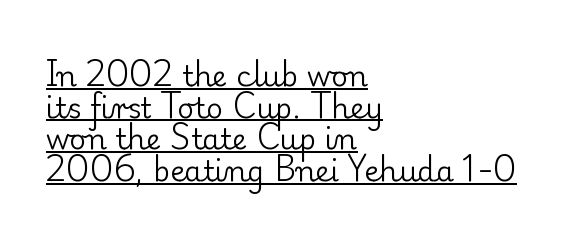
Q: Is the text bold? A: No.
Q: Is the text italic (slanted)? A: No, it is upright.
Q: Is the typeface a serif or a sans-serif typeface? A: Serif.
Q: Is the text underlined? A: Yes.
Q: How is the paragraph aligned? A: Left-aligned.
Q: Is the spacing between letters normal or unusually wide? A: Normal.
Q: Is the spacing between lines tight, normal or loose? A: Tight.
Q: Width (condensed, normal, or wide)? A: Normal.
Q: Stroke contrast? A: Low.
Q: x-height? A: Small.
Q: Monospaced? A: No.
